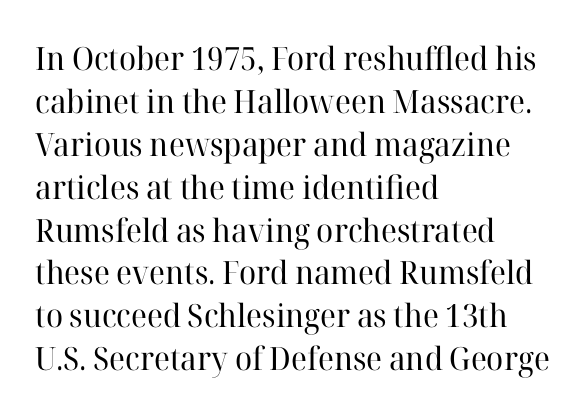
Q: Is the text bold? A: No.
Q: Is the text italic (slanted)? A: No, it is upright.
Q: Is the typeface a serif or a sans-serif typeface? A: Serif.
Q: Is the text underlined? A: No.
Q: How is the paragraph aligned? A: Left-aligned.
Q: Is the spacing between letters normal or unusually wide? A: Normal.
Q: Is the spacing between lines tight, normal or loose? A: Normal.
Q: Width (condensed, normal, or wide)? A: Normal.
Q: Stroke contrast? A: High.
Q: x-height? A: Medium.
Q: Monospaced? A: No.
